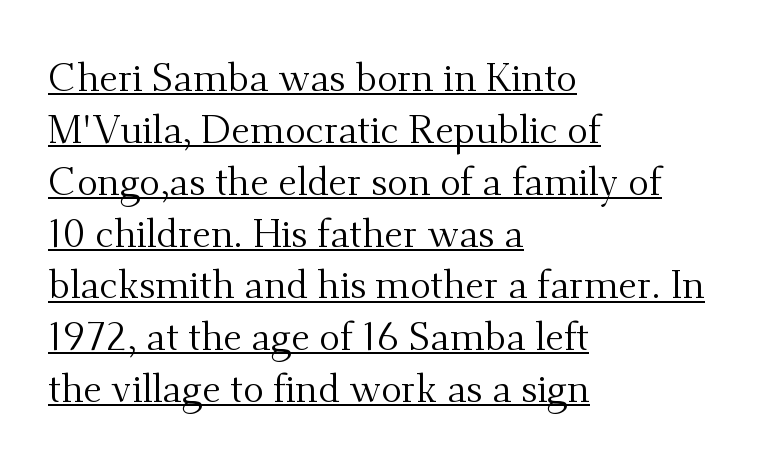
Q: Is the text bold? A: No.
Q: Is the text italic (slanted)? A: No, it is upright.
Q: Is the typeface a serif or a sans-serif typeface? A: Serif.
Q: Is the text underlined? A: Yes.
Q: How is the paragraph aligned? A: Left-aligned.
Q: Is the spacing between letters normal or unusually wide? A: Normal.
Q: Is the spacing between lines tight, normal or loose? A: Normal.
Q: Width (condensed, normal, or wide)? A: Normal.
Q: Stroke contrast? A: Medium.
Q: x-height? A: Small.
Q: Monospaced? A: No.
